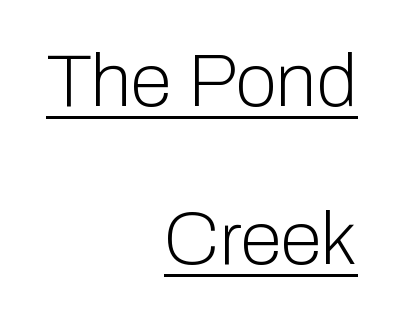
Q: Is the text bold? A: No.
Q: Is the text italic (slanted)? A: No, it is upright.
Q: Is the typeface a serif or a sans-serif typeface? A: Sans-serif.
Q: Is the text underlined? A: Yes.
Q: How is the paragraph aligned? A: Right-aligned.
Q: Is the spacing between letters normal or unusually wide? A: Normal.
Q: Is the spacing between lines tight, normal or loose? A: Loose.
Q: Width (condensed, normal, or wide)? A: Normal.
Q: Stroke contrast? A: Low.
Q: x-height? A: Medium.
Q: Monospaced? A: No.
